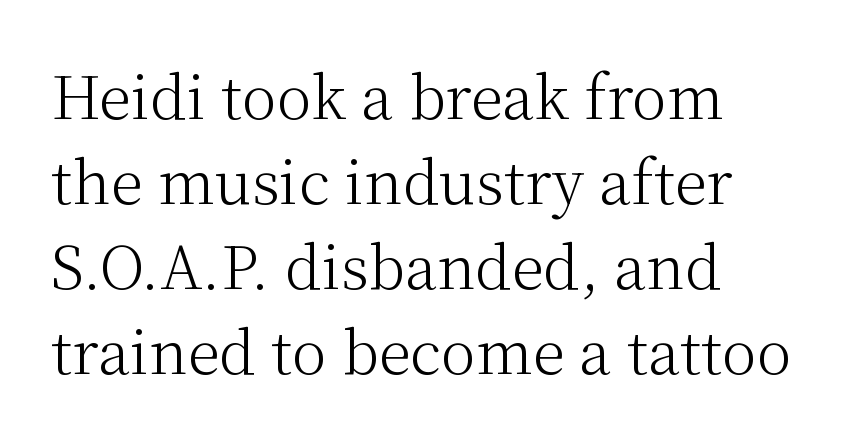
{"serif": "yes", "italic": "no", "bold": "no", "weight": "light", "width": "normal", "stroke_contrast": "medium", "x_height": "medium", "monospaced": "no", "underline": "no", "align": "left", "line_spacing": "normal", "line_spacing_ratio": 1.44, "letter_spacing": "normal", "letter_spacing_em": 0.0, "glyph_px": 59}
